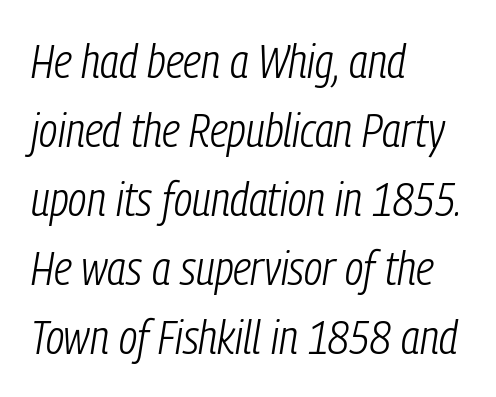
{"italic": "yes", "lean": "right", "slant_degrees": 9, "bold": "no", "weight": "light", "width": "condensed", "stroke_contrast": "low", "x_height": "medium", "monospaced": "no", "underline": "no", "align": "left", "line_spacing": "normal", "line_spacing_ratio": 1.44, "letter_spacing": "normal", "letter_spacing_em": 0.0, "glyph_px": 48}
